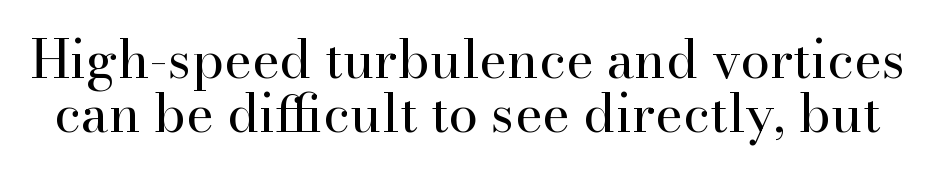
Q: Is the text bold? A: No.
Q: Is the text italic (slanted)? A: No, it is upright.
Q: Is the typeface a serif or a sans-serif typeface? A: Serif.
Q: Is the text underlined? A: No.
Q: Is the spacing between letters normal or unusually wide? A: Normal.
Q: Is the spacing between lines tight, normal or loose? A: Tight.
Q: Width (condensed, normal, or wide)? A: Normal.
Q: Stroke contrast? A: High.
Q: x-height? A: Small.
Q: Monospaced? A: No.
